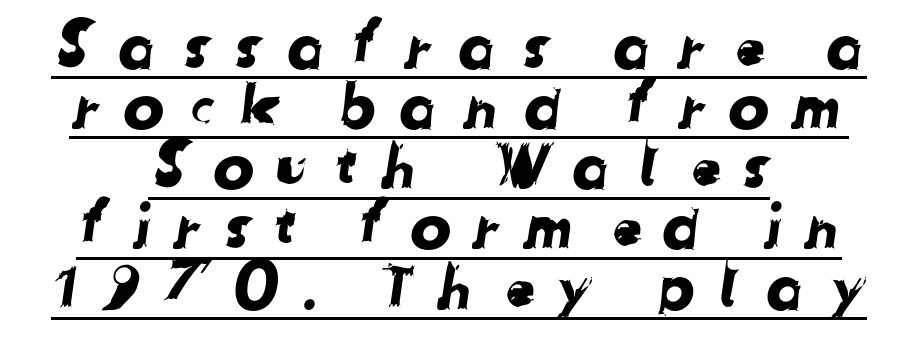
The image shows 62 px sans-serif type; set centered, tight line spacing (0.97x), unusually wide letter spacing (+0.33 em), underlined; low stroke contrast and a medium x-height.
